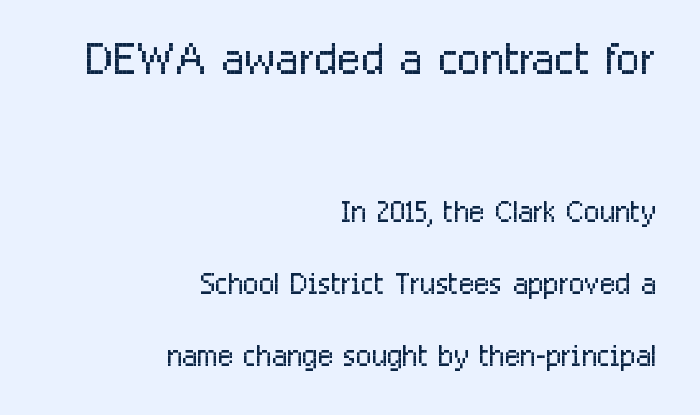
Anything drawn beneath the words? Only blank space. The type family on display is of the sans-serif kind. The type sits square on the baseline with zero lean. These lines are rendered in a variable-pitch font. The face used here appears at its bigger size in the upper chunk.
